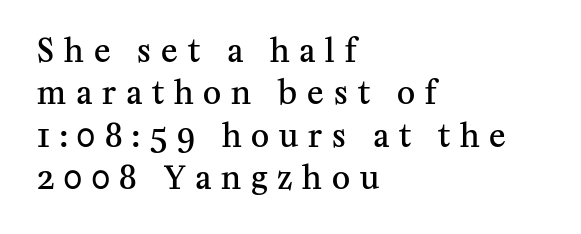
The image shows 31 px semibold serif type, upright; set left-aligned, normal line spacing (1.37x), unusually wide letter spacing (+0.32 em), not underlined; medium stroke contrast and a medium x-height.
